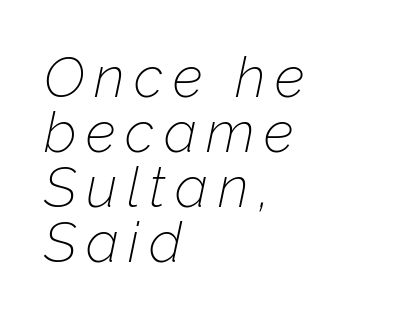
You could not count columns in this text — the font is proportionally spaced. Letters have the restrained weight of plain body copy at most. Does the leading feel generous? Not at all — it's pinched. The string is rendered with underlining switched off. Every row of glyphs begins at an identical x-position on the left. Would a proofreader flag this as italicized? Yes.
